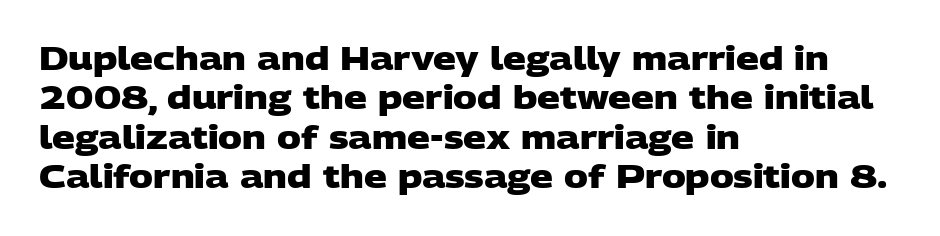
The image shows 32 px heavy, wide sans-serif type; set left-aligned, line spacing 1.23x, normal letter spacing, not underlined; low stroke contrast and a large x-height.
